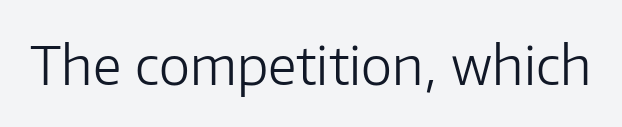
The image shows 53 px light sans-serif type, upright; set normal letter spacing, not underlined; low stroke contrast and a medium x-height.
